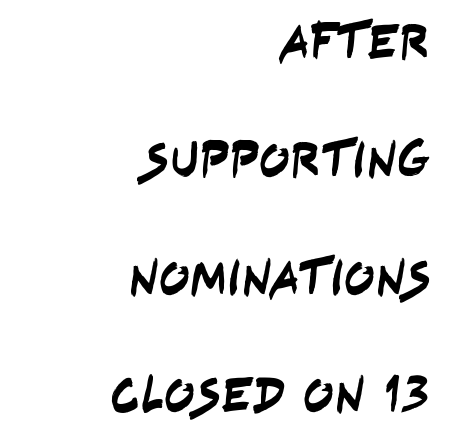
{"serif": "no", "width": "condensed", "stroke_contrast": "low", "x_height": "large", "monospaced": "no", "underline": "no", "align": "right", "line_spacing": "loose", "line_spacing_ratio": 2.31, "letter_spacing": "normal", "letter_spacing_em": 0.0, "glyph_px": 51}
